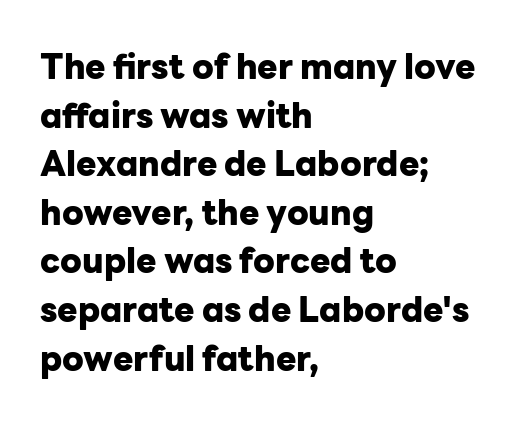
The image shows 34 px heavy sans-serif type, upright; set left-aligned, normal line spacing (1.43x), normal letter spacing, not underlined; low stroke contrast and a medium x-height.
